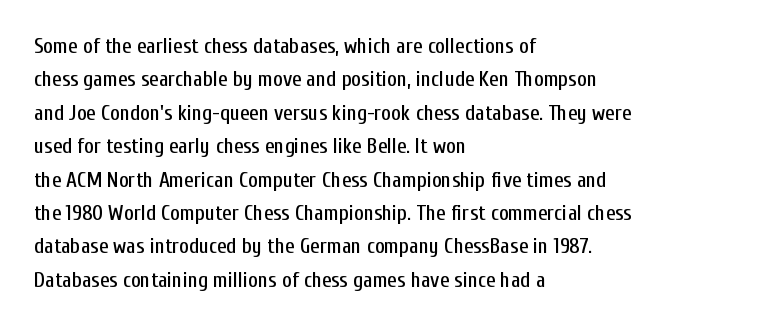
{"italic": "no", "underline": "no", "align": "left", "line_spacing": "normal", "line_spacing_ratio": 1.59, "letter_spacing": "normal", "letter_spacing_em": 0.0, "glyph_px": 21}
